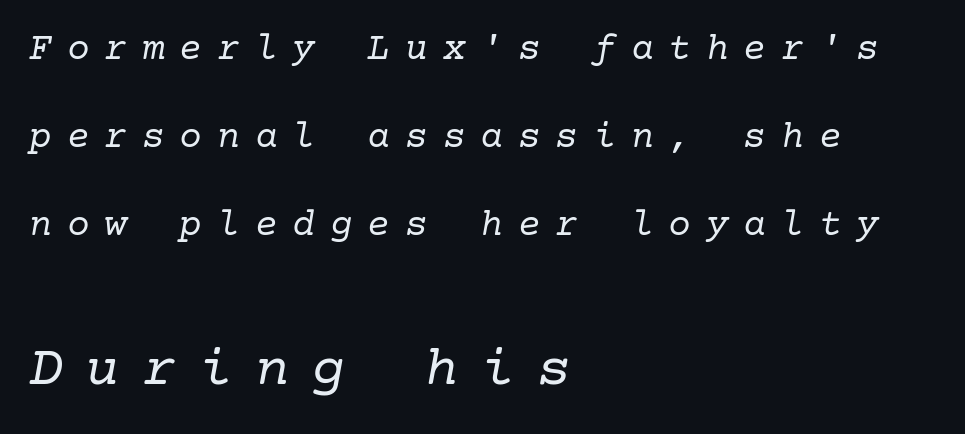
Q: Is the text bold? A: No.
Q: Is the text italic (slanted)? A: Yes, it leans right by about 10 degrees.
Q: Is the typeface a serif or a sans-serif typeface? A: Serif.
Q: Is the text underlined? A: No.
Q: How is the paragraph aligned? A: Left-aligned.
Q: Is the spacing between letters normal or unusually wide? A: Unusually wide.
Q: Is the spacing between lines tight, normal or loose? A: Loose.
Q: Which block of text is set in a larger size, the first (top) or the second (bottom)? A: The second (bottom) one.
Q: Width (condensed, normal, or wide)? A: Normal.
Q: Stroke contrast? A: Low.
Q: x-height? A: Medium.
